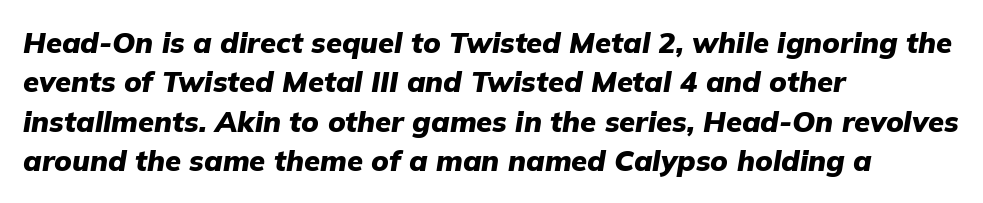
{"italic": "yes", "lean": "right", "slant_degrees": 9, "bold": "yes", "weight": "heavy", "width": "normal", "stroke_contrast": "low", "x_height": "medium", "monospaced": "no", "underline": "no", "align": "left", "line_spacing": "normal", "line_spacing_ratio": 1.36, "letter_spacing": "normal", "letter_spacing_em": 0.0, "glyph_px": 29}
